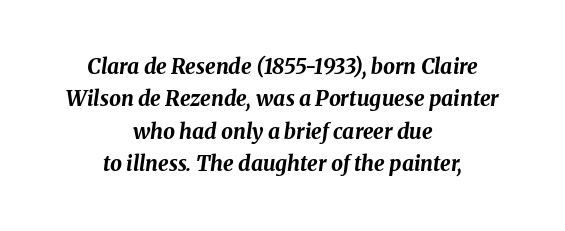
{"italic": "yes", "lean": "right", "slant_degrees": 8, "bold": "yes", "underline": "no", "align": "center", "line_spacing": "normal", "line_spacing_ratio": 1.54, "letter_spacing": "normal", "letter_spacing_em": 0.0, "glyph_px": 21}
